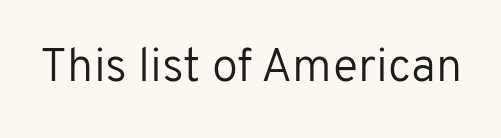
{"serif": "no", "italic": "no", "bold": "no", "weight": "regular", "width": "normal", "stroke_contrast": "low", "x_height": "medium", "monospaced": "no", "underline": "no", "letter_spacing": "normal", "letter_spacing_em": 0.0, "glyph_px": 47}
